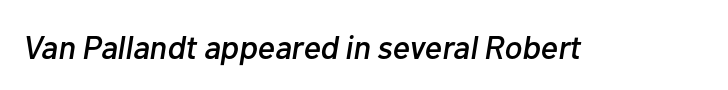
The image shows 33 px text type, italic (leaning right); set normal letter spacing, not underlined; low stroke contrast and a medium x-height.
